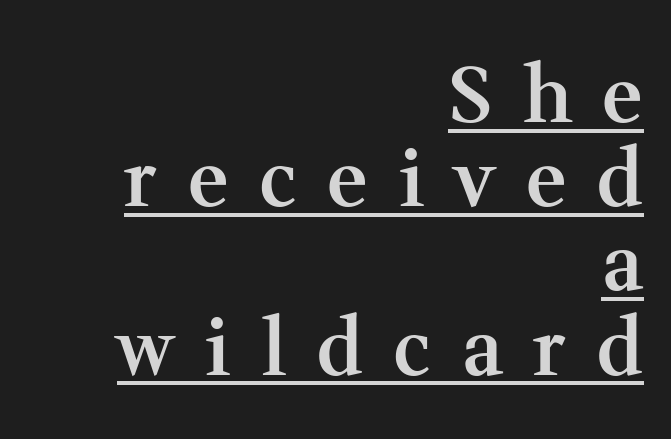
Ordinary non-slanted type is in use. Check the space under the baseline: a stroke is drawn there. These words are printed semibold, heavier than regular yet not bold. Examine the stroke ends and you'll spot serifs.
